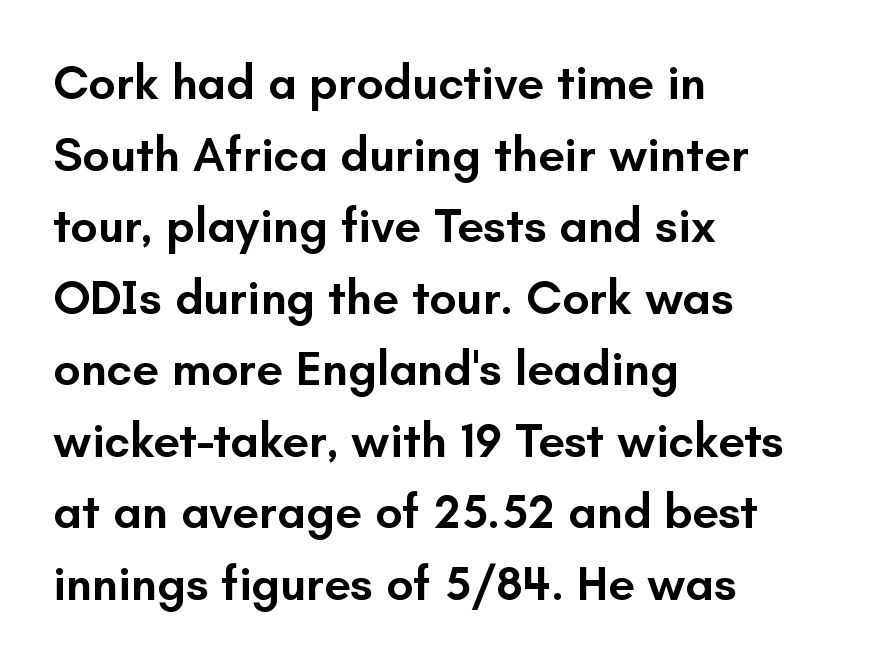
The passage shown is typeset with a sans-serif family. Leading: standard. The lines in this sample share a left origin and differ only in where they stop. Posture: upright roman.
